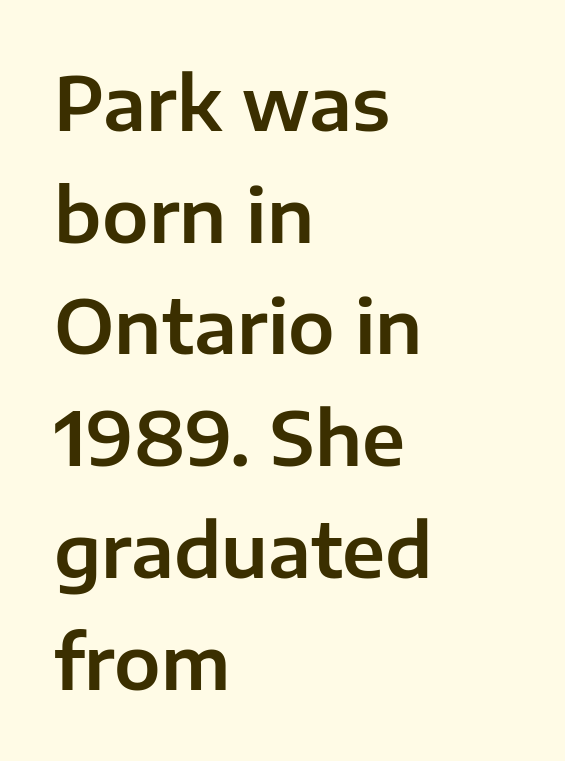
Q: Is the text italic (slanted)? A: No, it is upright.
Q: Is the typeface a serif or a sans-serif typeface? A: Sans-serif.
Q: Is the text underlined? A: No.
Q: How is the paragraph aligned? A: Left-aligned.
Q: Is the spacing between letters normal or unusually wide? A: Normal.
Q: Is the spacing between lines tight, normal or loose? A: Normal.
Q: Width (condensed, normal, or wide)? A: Normal.
Q: Stroke contrast? A: Low.
Q: x-height? A: Medium.
Q: Monospaced? A: No.
